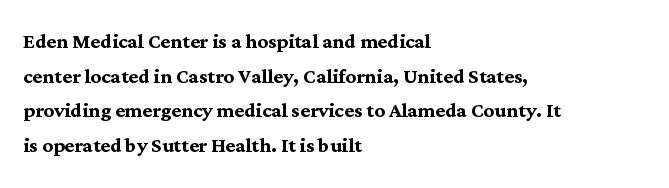
Do the letters lean? They stand straight. Standard letterfit; no display-style spreading of the glyphs. The strip under each line holds only bare page. The rendering anchors every line to the left-hand side. The glyphs have the mass of a bold cut. Quick note: interline space is typical.
